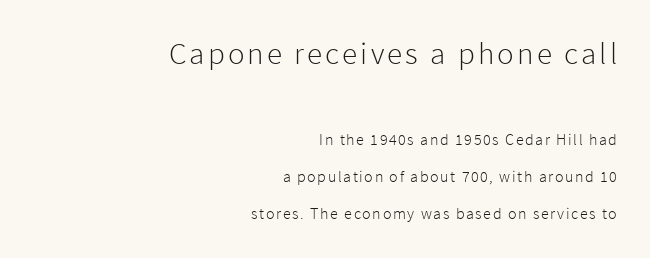
A typesetter would call this leading open, well beyond the default. Compare the two chunks: the upper has the greater cap height. Is this a fixed-width face? No — the glyphs have proportional, varying widths. Heaviness? Minimal to ordinary, like unemphasized prose. Rule under the text: the space is simply empty.
